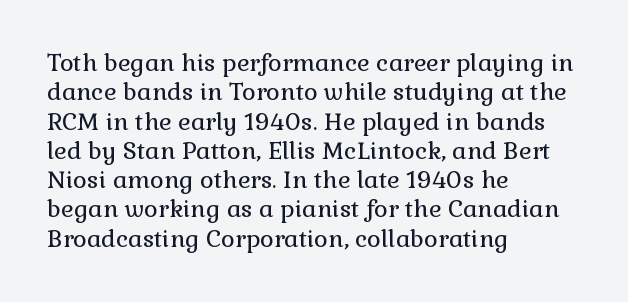
Q: Is the text bold? A: No.
Q: Is the text italic (slanted)? A: No, it is upright.
Q: Is the text underlined? A: No.
Q: How is the paragraph aligned? A: Left-aligned.
Q: Is the spacing between letters normal or unusually wide? A: Normal.
